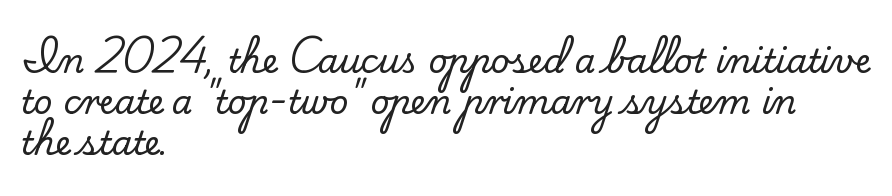
The image shows 33 px serif type; set left-aligned, normal line spacing (1.25x), normal letter spacing, not underlined; low stroke contrast and a small x-height.
